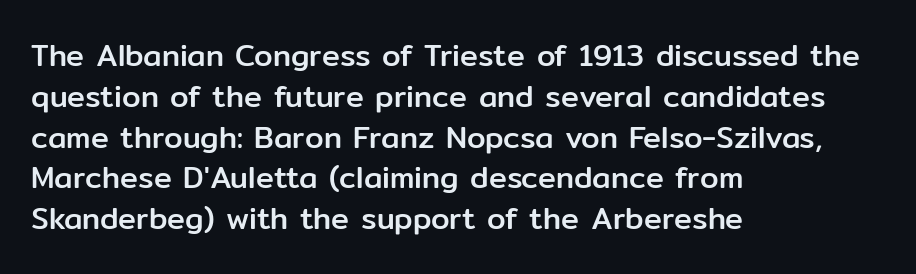
{"serif": "no", "italic": "no", "width": "normal", "stroke_contrast": "low", "x_height": "medium", "monospaced": "no", "underline": "no", "align": "left", "line_spacing": "normal", "line_spacing_ratio": 1.36, "letter_spacing": "normal", "letter_spacing_em": 0.0, "glyph_px": 30}
